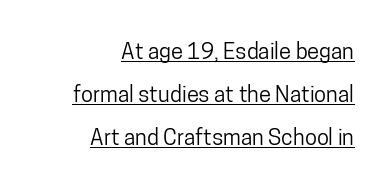
The image shows 22 px text type, upright; set right-aligned, loose line spacing (1.95x), normal letter spacing, underlined.
